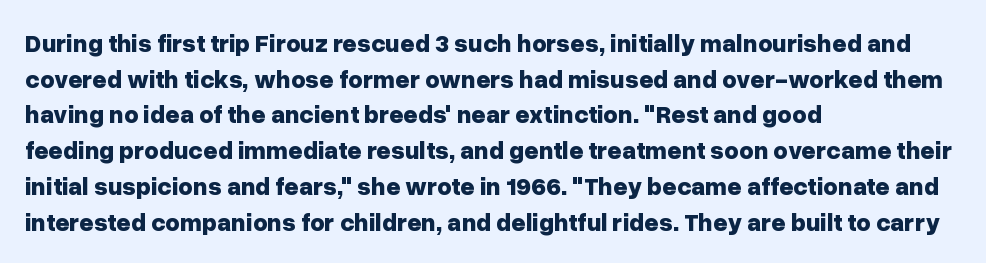
This rendering leaves character spacing at its baseline value. Any mark beneath the type? The region is blank. This is roman type, the default non-slanted kind. Pretty heavy lettering here — definitely bold. Notice how descenders clear the ascenders below comfortably — that's standard leading. All the whitespace from short lines collects on the right.
